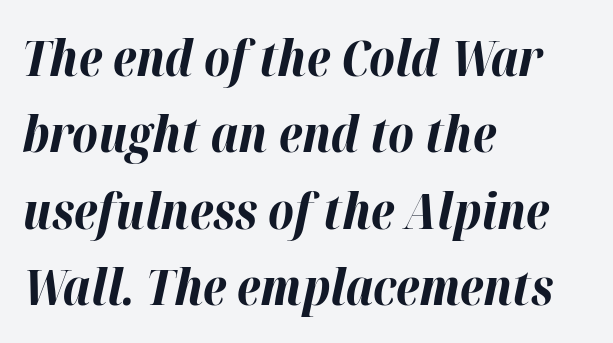
{"italic": "yes", "lean": "right", "slant_degrees": 12, "bold": "yes", "weight": "bold", "width": "normal", "stroke_contrast": "high", "x_height": "medium", "monospaced": "no", "underline": "no", "align": "left", "line_spacing": "normal", "line_spacing_ratio": 1.53, "letter_spacing": "normal", "letter_spacing_em": 0.0, "glyph_px": 50}
